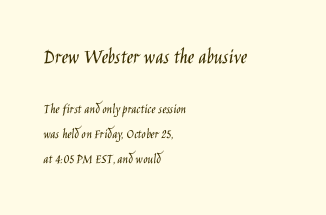
The image shows 22 px text type; set left-aligned, line spacing 1.79x, normal letter spacing, not underlined; the first (top) block is 1.57x larger.
